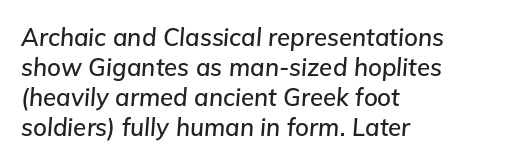
The image shows 24 px text type, italic (leaning right); set left-aligned, normal line spacing (1.25x), normal letter spacing, not underlined.
